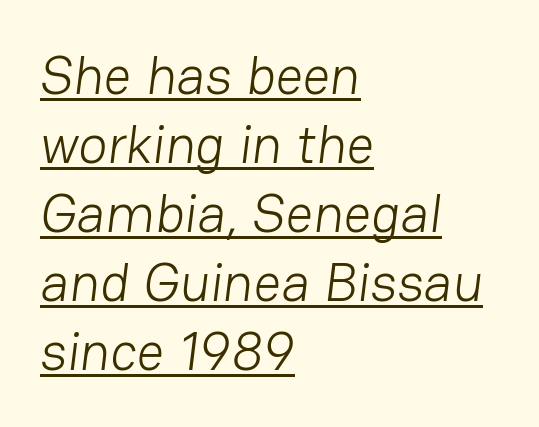
Type style note: lacks serifs. The type is set solid horizontally, with unmodified tracking. Character widths vary here, with narrow letters taking less room than wide ones. Each line of the rendering has a horizontal stroke beneath the glyphs. Letters have the restrained weight of plain body copy at most.
